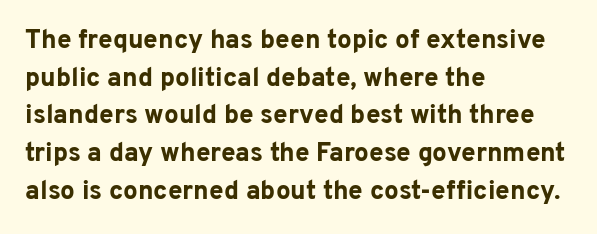
The image shows 26 px bold type, upright; set left-aligned, normal line spacing (1.45x), normal letter spacing, not underlined.
